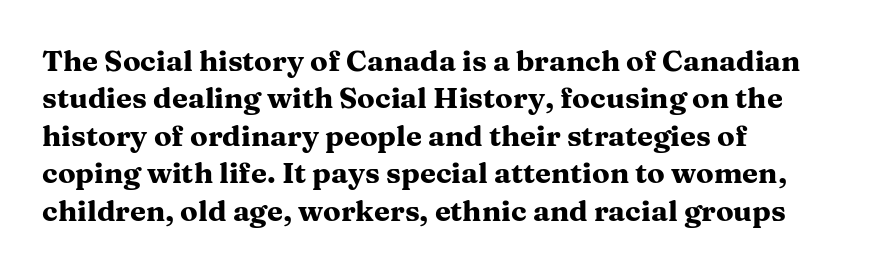
{"serif": "yes", "italic": "no", "bold": "yes", "weight": "heavy", "width": "wide", "stroke_contrast": "medium", "x_height": "medium", "monospaced": "no", "underline": "no", "align": "left", "line_spacing": "normal", "line_spacing_ratio": 1.29, "letter_spacing": "normal", "letter_spacing_em": 0.0, "glyph_px": 29}
